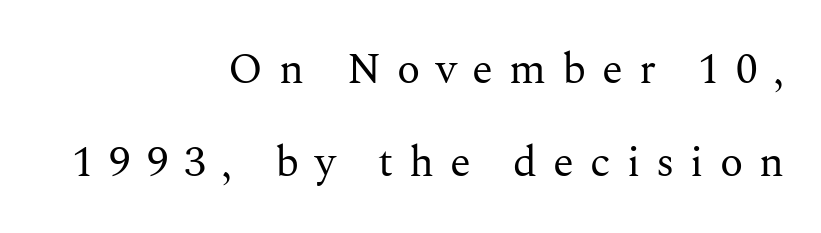
Regarding serifs, this sample has them. Plain, unruled lines of type. The lines in this sample share a right terminus and differ only in where they begin. Spacing between characters has been opened up far beyond the box default. The cut favours lightness, reaching ordinary text weight at its darkest.
